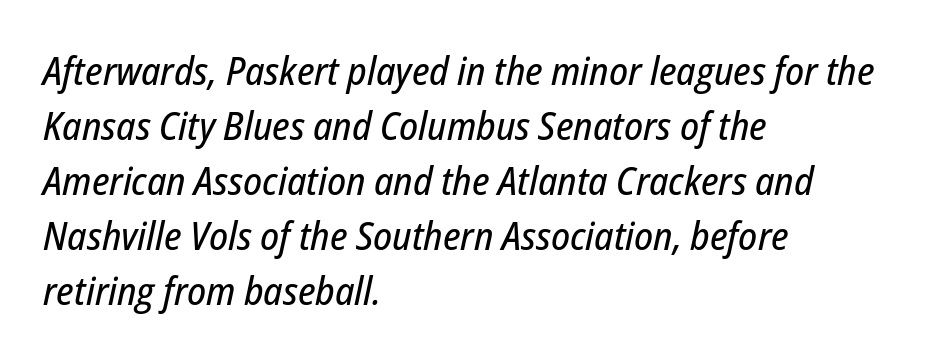
The image shows 39 px condensed type, italic (leaning right); set left-aligned, normal line spacing (1.41x), normal letter spacing, not underlined; low stroke contrast and a medium x-height.
